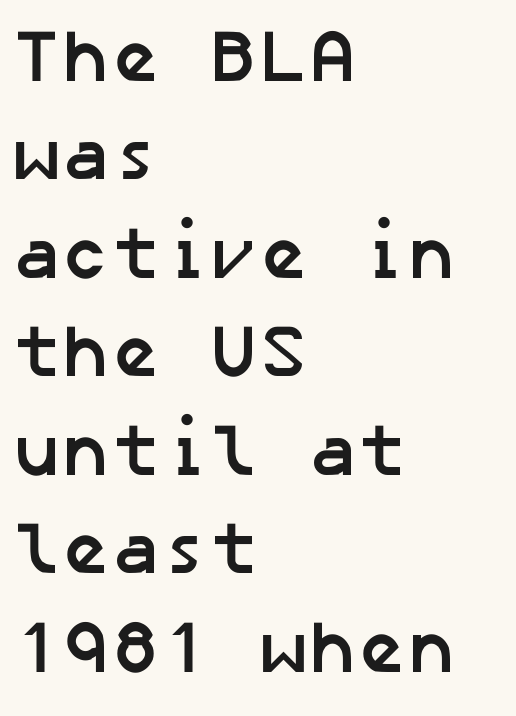
The image shows 74 px semibold sans-serif type; set left-aligned, normal line spacing (1.33x), normal letter spacing, not underlined; low stroke contrast and a medium x-height.
